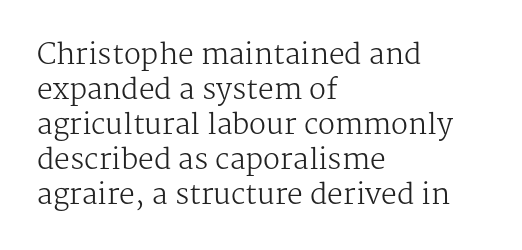
The image shows 28 px regular-weight serif type, upright; set left-aligned, normal line spacing (1.25x), normal letter spacing, not underlined; medium stroke contrast and a medium x-height.
